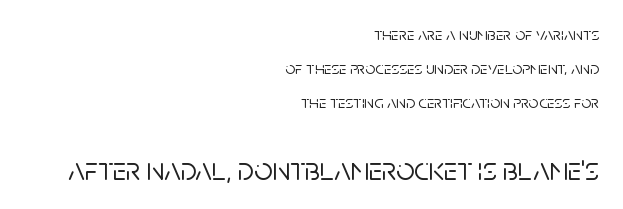
Size hierarchy here favors the trailing block over the leading one. Unlike a traditional serif, this face leaves its strokes unadorned. Do the characters align in a grid? No, the font is proportional. Does extra space separate the letters? No, they use regular spacing.
